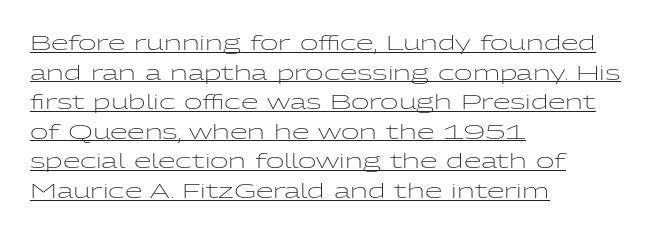
The image shows 20 px text type, upright; set left-aligned, normal line spacing (1.48x), normal letter spacing, underlined.
